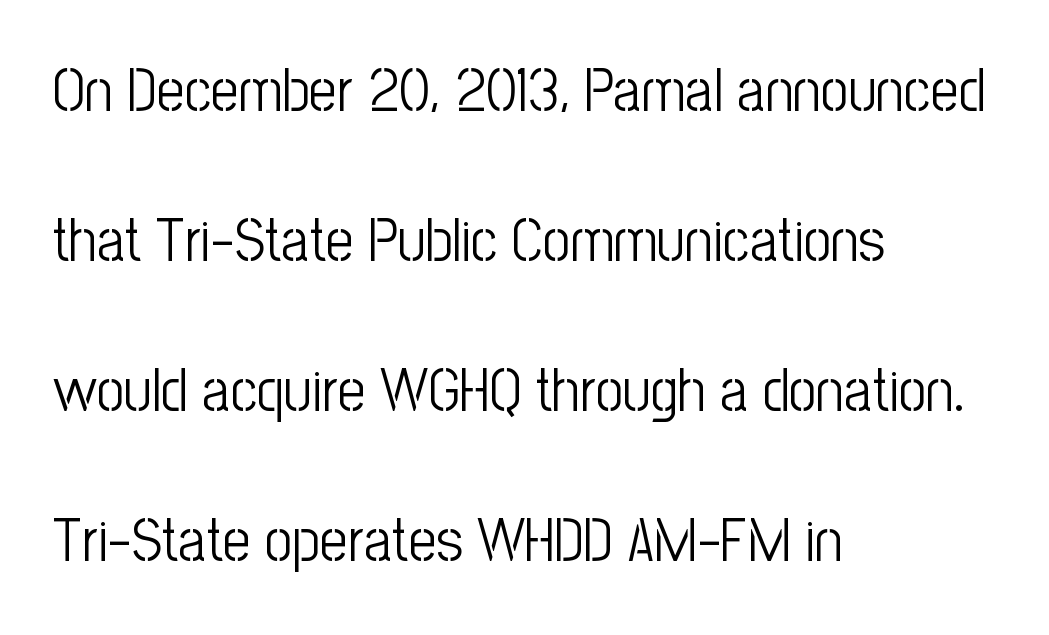
The image shows 61 px light, condensed sans-serif type, upright; set left-aligned, loose line spacing (2.46x), normal letter spacing, not underlined; low stroke contrast and a medium x-height.
